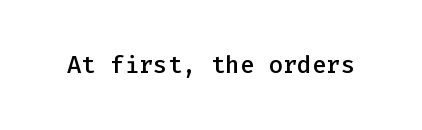
The image shows 24 px text type, upright; set normal letter spacing, not underlined.
